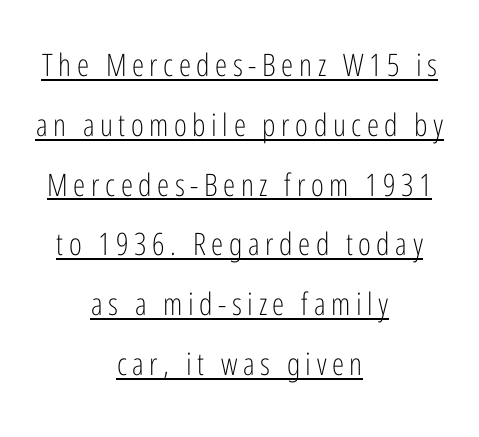
Character widths vary here, with narrow letters taking less room than wide ones. Is there an underline? Yes — a line sits under the letters. The typography opts for an upright posture over an oblique one. Is the stroke heavy? The answer is a plain regular-or-lighter.
